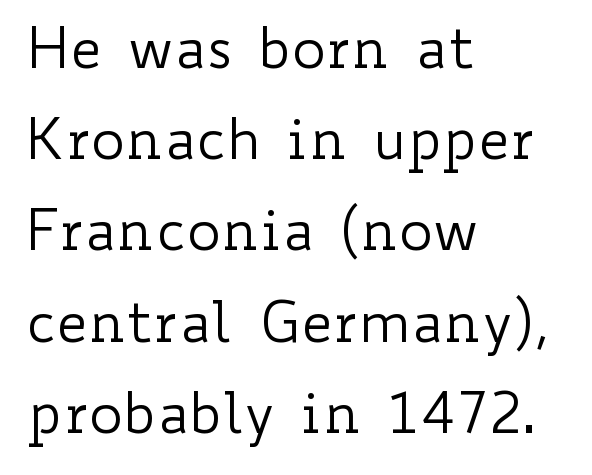
Q: Is the text bold? A: No.
Q: Is the text italic (slanted)? A: No, it is upright.
Q: Is the text underlined? A: No.
Q: How is the paragraph aligned? A: Left-aligned.
Q: Is the spacing between letters normal or unusually wide? A: Normal.
Q: Is the spacing between lines tight, normal or loose? A: Normal.
Q: Width (condensed, normal, or wide)? A: Wide.
Q: Stroke contrast? A: Low.
Q: x-height? A: Small.
Q: Monospaced? A: No.
